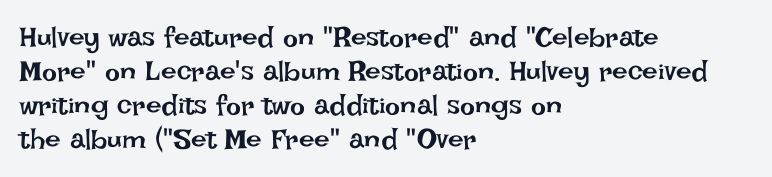
Q: Is the text bold? A: No.
Q: Is the text italic (slanted)? A: No, it is upright.
Q: Is the text underlined? A: No.
Q: How is the paragraph aligned? A: Left-aligned.
Q: Is the spacing between letters normal or unusually wide? A: Normal.
Q: Width (condensed, normal, or wide)? A: Normal.
Q: Stroke contrast? A: Low.
Q: x-height? A: Large.
Q: Monospaced? A: No.
